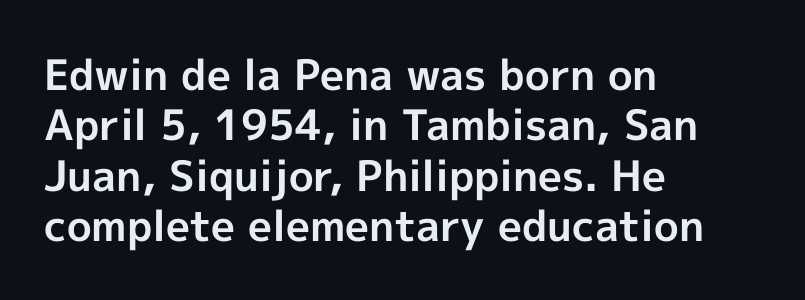
Q: Is the text bold? A: Yes.
Q: Is the text italic (slanted)? A: No, it is upright.
Q: Is the typeface a serif or a sans-serif typeface? A: Sans-serif.
Q: Is the text underlined? A: No.
Q: How is the paragraph aligned? A: Left-aligned.
Q: Is the spacing between letters normal or unusually wide? A: Normal.
Q: Width (condensed, normal, or wide)? A: Normal.
Q: x-height? A: Medium.
Q: Monospaced? A: No.
